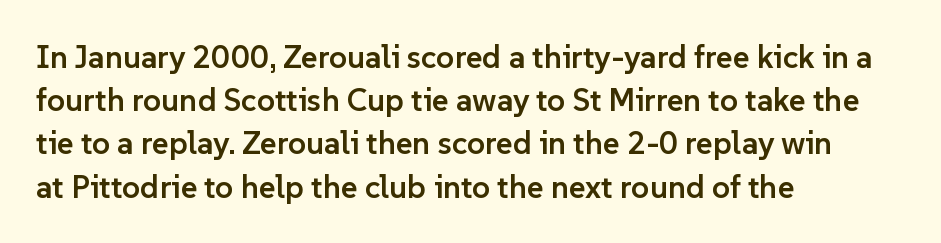
The image shows 32 px semibold sans-serif type, upright; set left-aligned, normal line spacing (1.35x), normal letter spacing, not underlined; low stroke contrast and a medium x-height.
